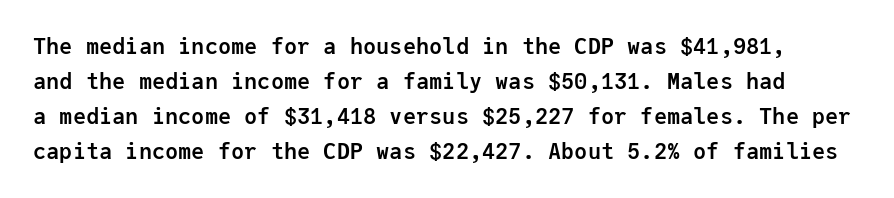
{"italic": "no", "bold": "yes", "underline": "no", "line_spacing": "normal", "line_spacing_ratio": 1.59, "letter_spacing": "normal", "letter_spacing_em": 0.0, "glyph_px": 22}
